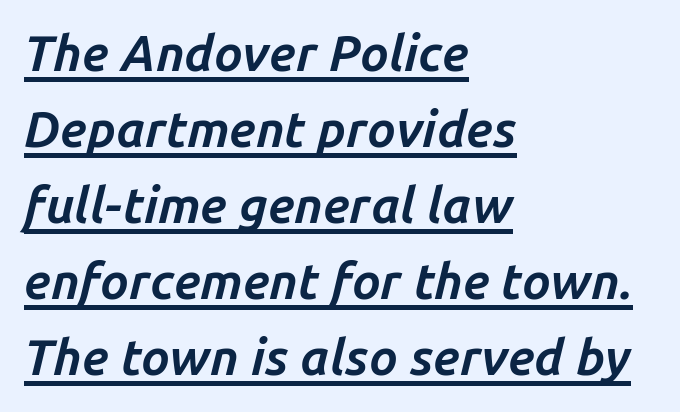
Q: Is the text bold? A: Yes.
Q: Is the text italic (slanted)? A: Yes, it leans right by about 14 degrees.
Q: Is the text underlined? A: Yes.
Q: How is the paragraph aligned? A: Left-aligned.
Q: Is the spacing between letters normal or unusually wide? A: Normal.
Q: Is the spacing between lines tight, normal or loose? A: Normal.
Q: Width (condensed, normal, or wide)? A: Normal.
Q: Stroke contrast? A: Low.
Q: x-height? A: Medium.
Q: Monospaced? A: No.
